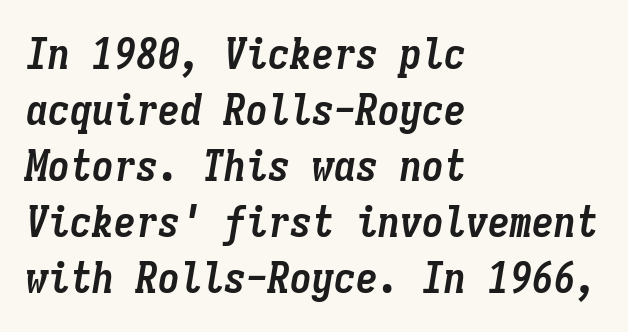
Q: Is the text bold? A: Yes.
Q: Is the text italic (slanted)? A: Yes, it leans right by about 9 degrees.
Q: Is the text underlined? A: No.
Q: How is the paragraph aligned? A: Left-aligned.
Q: Is the spacing between letters normal or unusually wide? A: Normal.
Q: Is the spacing between lines tight, normal or loose? A: Normal.
Q: Width (condensed, normal, or wide)? A: Condensed.
Q: Stroke contrast? A: Low.
Q: x-height? A: Medium.
Q: Monospaced? A: Yes.
